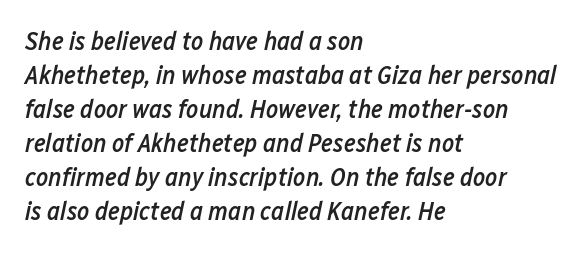
These lines stack with their left ends in a neat column. Interline gaps are of average width in this sample. Honestly, the letter spacing is just normal — you wouldn't notice it. Glance below the letters and you will spot only blank space. You can tell it's italic because the verticals aren't actually vertical. A somewhat darkened texture: the type is semibold rather than bold.
